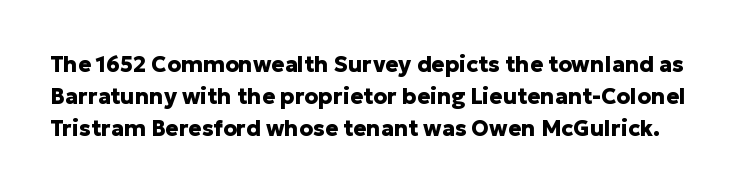
Q: Is the text bold? A: Yes.
Q: Is the text italic (slanted)? A: No, it is upright.
Q: Is the text underlined? A: No.
Q: Is the spacing between letters normal or unusually wide? A: Normal.
Q: Is the spacing between lines tight, normal or loose? A: Normal.
